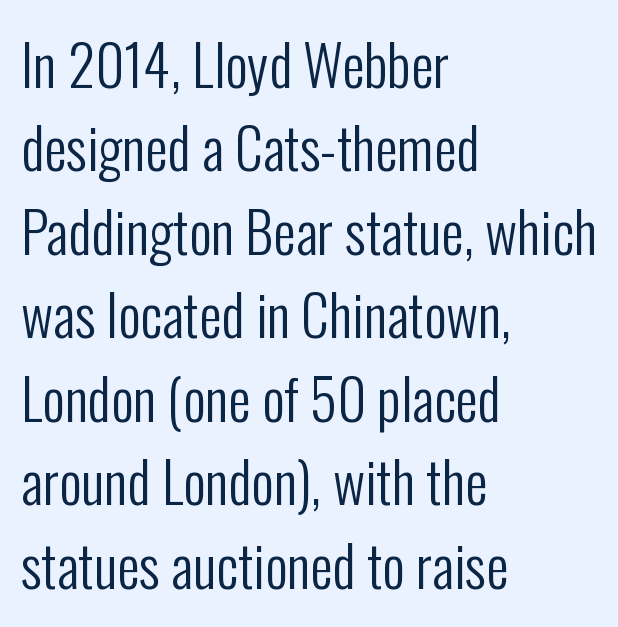
{"serif": "no", "italic": "no", "bold": "no", "weight": "regular", "width": "condensed", "stroke_contrast": "low", "x_height": "medium", "monospaced": "no", "underline": "no", "align": "left", "line_spacing": "normal", "line_spacing_ratio": 1.49, "letter_spacing": "normal", "letter_spacing_em": 0.0, "glyph_px": 56}
